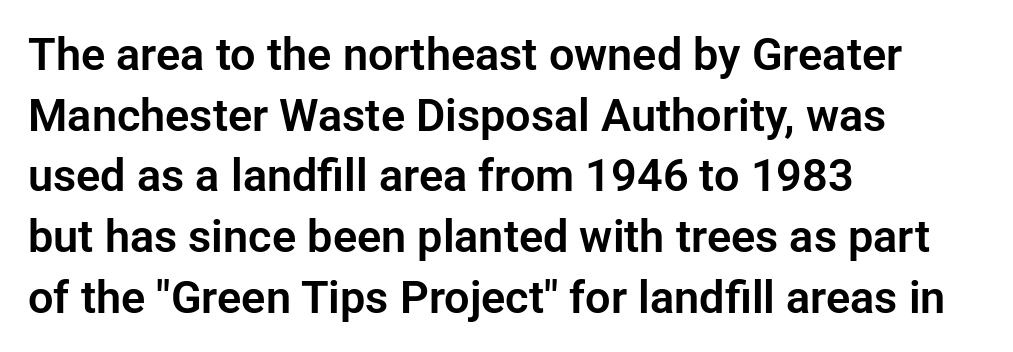
{"serif": "no", "italic": "no", "width": "normal", "stroke_contrast": "low", "x_height": "medium", "monospaced": "no", "underline": "no", "align": "left", "line_spacing": "normal", "line_spacing_ratio": 1.35, "letter_spacing": "normal", "letter_spacing_em": 0.0, "glyph_px": 45}
